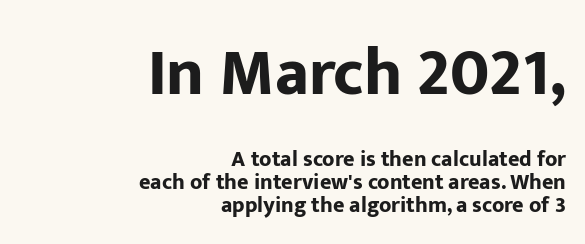
{"serif": "no", "italic": "no", "bold": "yes", "weight": "bold", "width": "normal", "stroke_contrast": "low", "x_height": "medium", "monospaced": "no", "underline": "no", "align": "right", "line_spacing": "tight", "line_spacing_ratio": 1.05, "letter_spacing": "normal", "letter_spacing_em": 0.0, "larger_block": "first", "size_ratio": 3.0, "glyph_px": 66}
